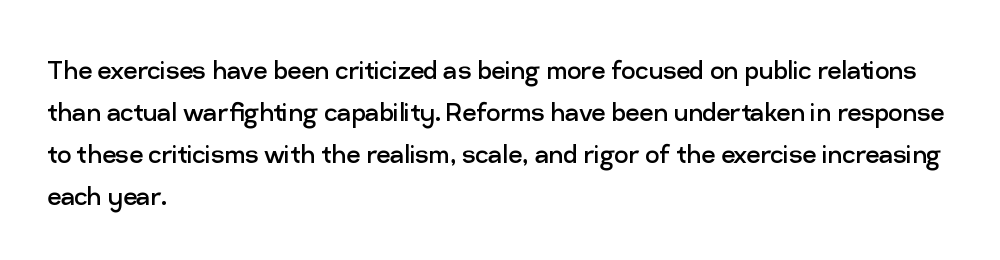
Q: Is the text bold? A: No.
Q: Is the text italic (slanted)? A: No, it is upright.
Q: Is the typeface a serif or a sans-serif typeface? A: Sans-serif.
Q: Is the text underlined? A: No.
Q: How is the paragraph aligned? A: Left-aligned.
Q: Is the spacing between letters normal or unusually wide? A: Normal.
Q: Is the spacing between lines tight, normal or loose? A: Normal.
Q: Width (condensed, normal, or wide)? A: Normal.
Q: Stroke contrast? A: Low.
Q: x-height? A: Medium.
Q: Monospaced? A: No.
